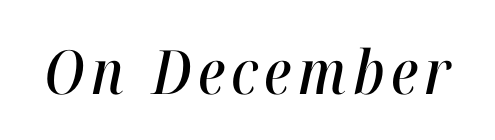
Q: Is the text italic (slanted)? A: Yes, it leans right by about 12 degrees.
Q: Is the text underlined? A: No.
Q: Width (condensed, normal, or wide)? A: Condensed.
Q: Stroke contrast? A: High.
Q: x-height? A: Medium.
Q: Monospaced? A: No.
